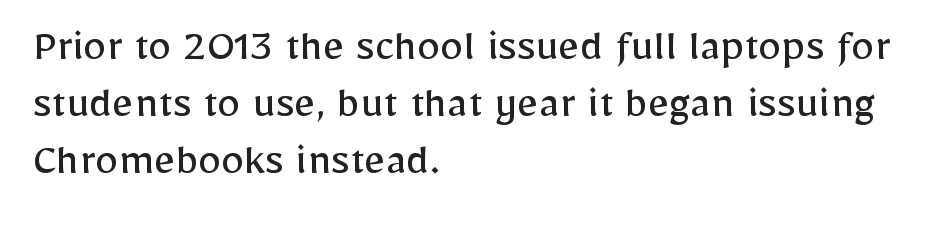
Q: Is the text bold? A: No.
Q: Is the text italic (slanted)? A: No, it is upright.
Q: Is the typeface a serif or a sans-serif typeface? A: Sans-serif.
Q: Is the text underlined? A: No.
Q: How is the paragraph aligned? A: Left-aligned.
Q: Is the spacing between letters normal or unusually wide? A: Normal.
Q: Width (condensed, normal, or wide)? A: Normal.
Q: Stroke contrast? A: Low.
Q: x-height? A: Medium.
Q: Monospaced? A: No.
